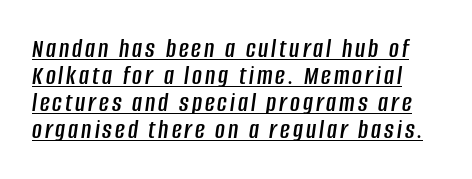
You could barely slide anything between these rows. The glyphs are accompanied by a horizontal stroke just below them. Slanted lettering throughout.
